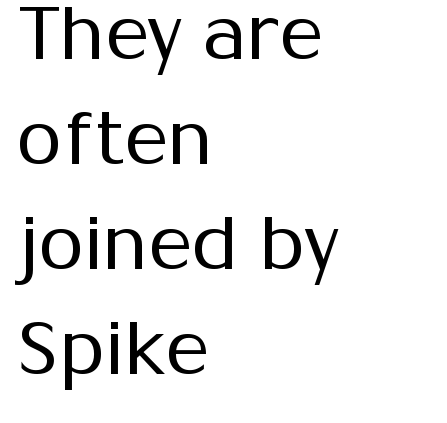
Q: Is the text bold? A: No.
Q: Is the text italic (slanted)? A: No, it is upright.
Q: Is the typeface a serif or a sans-serif typeface? A: Sans-serif.
Q: Is the text underlined? A: No.
Q: How is the paragraph aligned? A: Left-aligned.
Q: Is the spacing between letters normal or unusually wide? A: Normal.
Q: Is the spacing between lines tight, normal or loose? A: Normal.
Q: Width (condensed, normal, or wide)? A: Normal.
Q: Stroke contrast? A: Medium.
Q: x-height? A: Medium.
Q: Monospaced? A: No.
